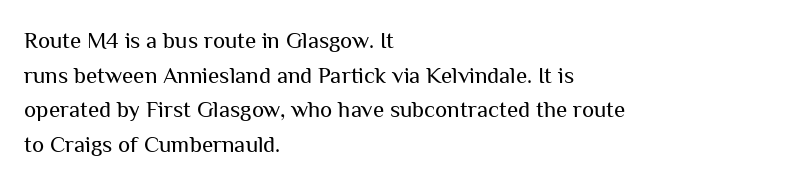
Q: Is the text bold? A: No.
Q: Is the text italic (slanted)? A: No, it is upright.
Q: Is the text underlined? A: No.
Q: How is the paragraph aligned? A: Left-aligned.
Q: Is the spacing between letters normal or unusually wide? A: Normal.
Q: Is the spacing between lines tight, normal or loose? A: Normal.
